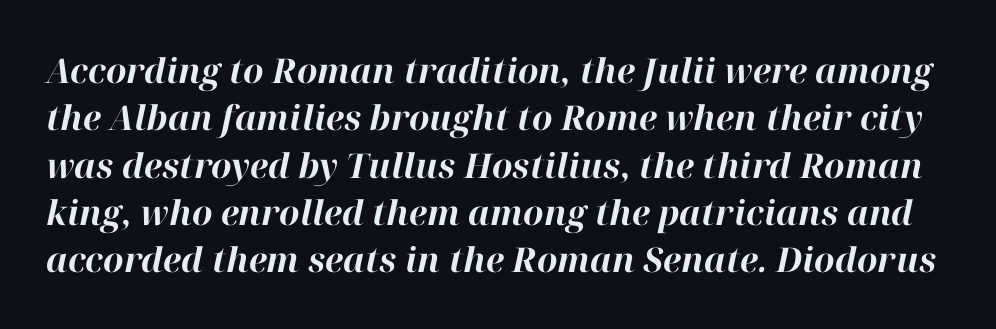
Q: Is the text bold? A: Yes.
Q: Is the text italic (slanted)? A: Yes, it leans right by about 12 degrees.
Q: Is the text underlined? A: No.
Q: Is the spacing between letters normal or unusually wide? A: Normal.
Q: Is the spacing between lines tight, normal or loose? A: Normal.
Q: Width (condensed, normal, or wide)? A: Normal.
Q: Stroke contrast? A: High.
Q: x-height? A: Medium.
Q: Monospaced? A: No.
